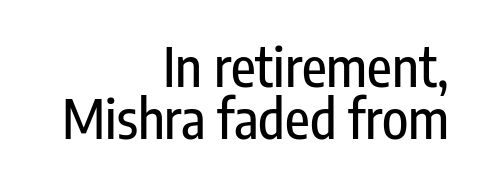
No feet cap the strokes, marking this as sans-serif type. The setting favours the right margin, as signatures and pull-quotes sometimes do. Vertical spacing — tight. Looks like regular typesetting: each glyph gets only the width it needs.
